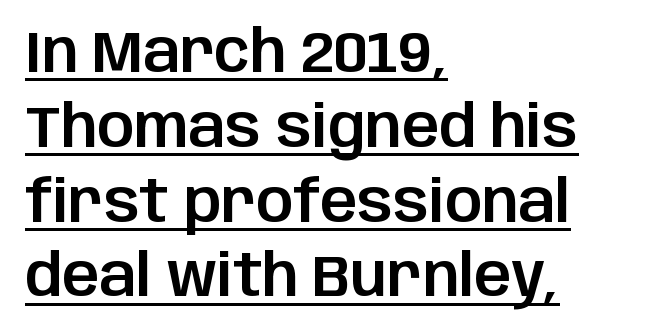
Q: Is the text italic (slanted)? A: No, it is upright.
Q: Is the typeface a serif or a sans-serif typeface? A: Sans-serif.
Q: Is the text underlined? A: Yes.
Q: How is the paragraph aligned? A: Left-aligned.
Q: Is the spacing between letters normal or unusually wide? A: Normal.
Q: Is the spacing between lines tight, normal or loose? A: Normal.
Q: Width (condensed, normal, or wide)? A: Normal.
Q: Stroke contrast? A: Low.
Q: x-height? A: Large.
Q: Monospaced? A: No.
